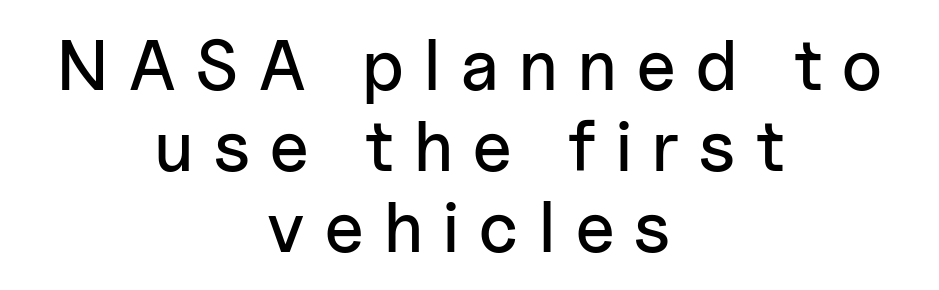
{"serif": "no", "italic": "no", "width": "normal", "stroke_contrast": "low", "x_height": "medium", "monospaced": "no", "underline": "no", "align": "center", "line_spacing": "tight", "line_spacing_ratio": 1.14, "letter_spacing": "wide", "letter_spacing_em": 0.29, "glyph_px": 71}
